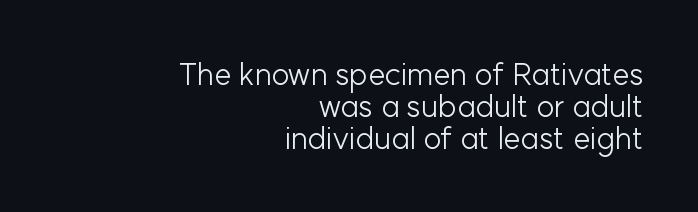
The image shows 31 px light sans-serif type, upright; set right-aligned, tight line spacing (1.03x), normal letter spacing, not underlined; low stroke contrast and a medium x-height.
